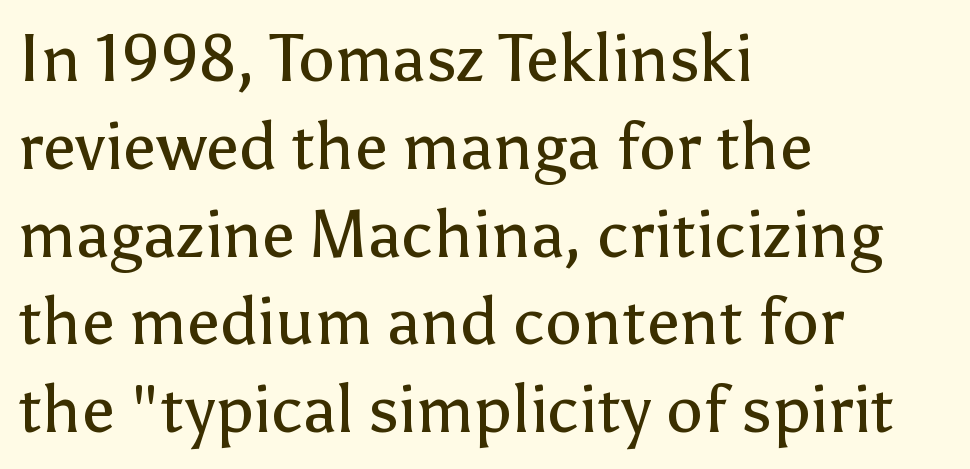
The image shows 66 px regular-weight sans-serif type, upright; set left-aligned, normal line spacing (1.33x), normal letter spacing, not underlined; low stroke contrast and a medium x-height.
